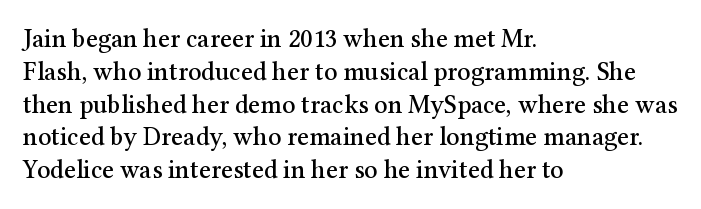
Each new line begins a customary step beneath the previous one. The passage shown is not underscored anywhere. Unlike italic type, these characters show no tilt at all. Casual observation: everything's shoved over to the left.
